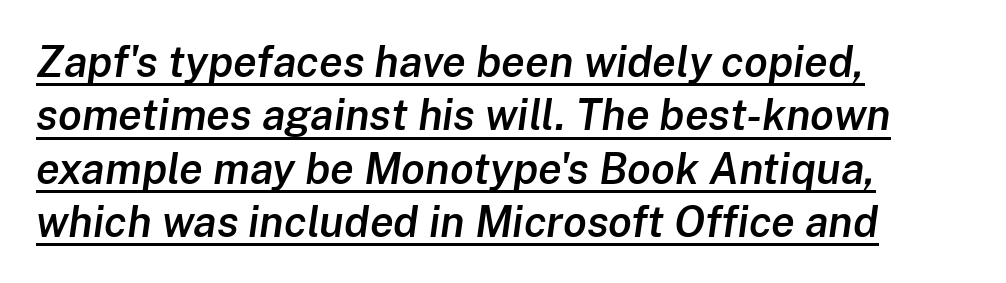
{"italic": "yes", "lean": "right", "slant_degrees": 8, "bold": "semi", "weight": "semibold", "width": "normal", "stroke_contrast": "low", "x_height": "medium", "monospaced": "no", "underline": "yes", "align": "left", "line_spacing_ratio": 1.24, "letter_spacing": "normal", "letter_spacing_em": 0.0, "glyph_px": 43}
